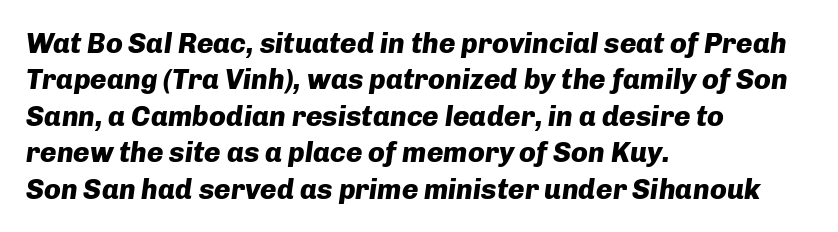
Q: Is the text bold? A: Yes.
Q: Is the text italic (slanted)? A: Yes, it leans right by about 8 degrees.
Q: Is the text underlined? A: No.
Q: How is the paragraph aligned? A: Left-aligned.
Q: Is the spacing between letters normal or unusually wide? A: Normal.
Q: Is the spacing between lines tight, normal or loose? A: Normal.
Q: Width (condensed, normal, or wide)? A: Normal.
Q: Stroke contrast? A: Low.
Q: x-height? A: Medium.
Q: Monospaced? A: No.
